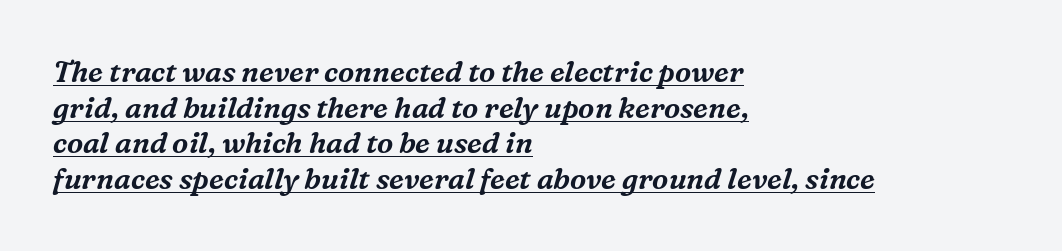
{"serif": "yes", "italic": "yes", "lean": "right", "slant_degrees": 16, "width": "normal", "stroke_contrast": "medium", "x_height": "medium", "monospaced": "no", "underline": "yes", "align": "left", "line_spacing_ratio": 1.23, "letter_spacing": "normal", "letter_spacing_em": 0.0, "glyph_px": 29}
